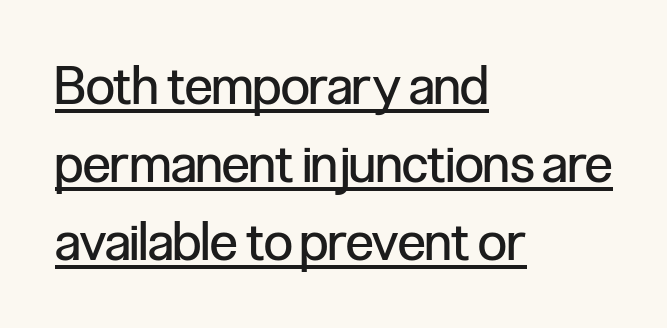
One-word summary of the alignment: left. The glyphs are accompanied by a horizontal stroke just below them. Default kerning and tracking; the words read as compact shapes. Regular leading.
